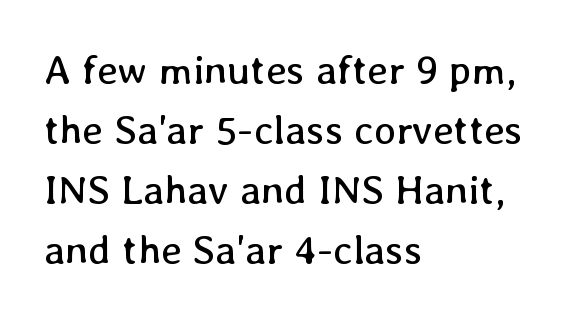
{"italic": "no", "bold": "no", "weight": "regular", "width": "normal", "stroke_contrast": "low", "x_height": "medium", "monospaced": "no", "underline": "no", "align": "left", "line_spacing": "normal", "line_spacing_ratio": 1.46, "letter_spacing": "normal", "letter_spacing_em": 0.0, "glyph_px": 41}
